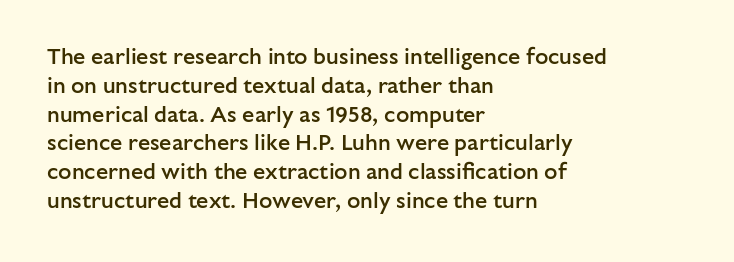
The image shows 22 px text type, upright; set left-aligned, normal line spacing (1.31x), normal letter spacing, not underlined.
